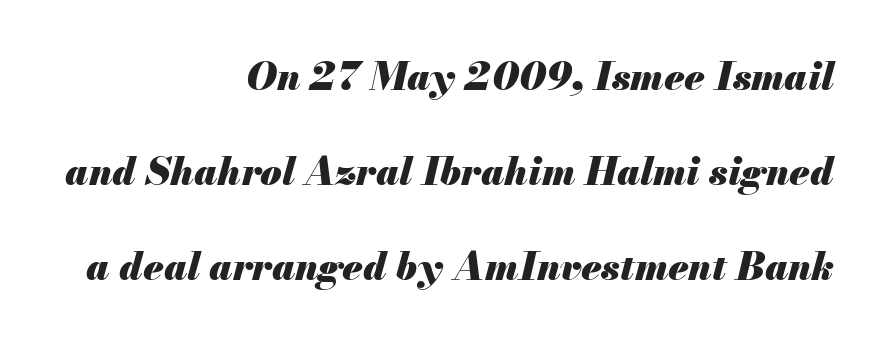
{"italic": "yes", "lean": "right", "slant_degrees": 13, "bold": "yes", "weight": "heavy", "width": "normal", "stroke_contrast": "medium", "x_height": "small", "monospaced": "no", "underline": "no", "align": "right", "line_spacing": "loose", "line_spacing_ratio": 2.44, "letter_spacing": "normal", "letter_spacing_em": 0.0, "glyph_px": 39}
